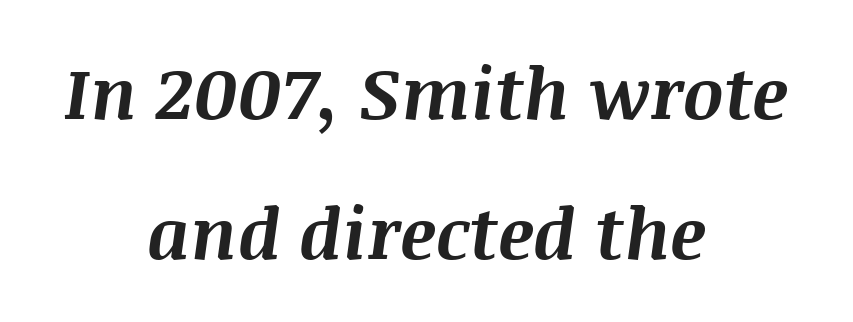
The image shows 71 px bold type, italic (leaning right); set centered, loose line spacing (1.97x), normal letter spacing, not underlined; medium stroke contrast and a large x-height.
